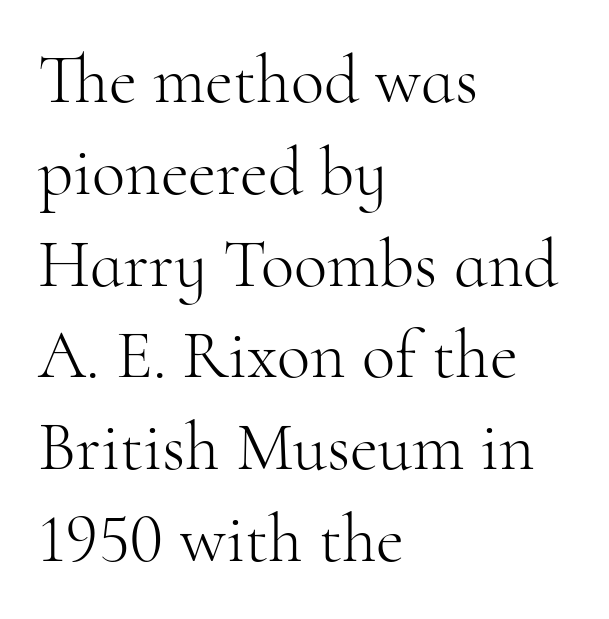
Q: Is the text bold? A: No.
Q: Is the text italic (slanted)? A: No, it is upright.
Q: Is the typeface a serif or a sans-serif typeface? A: Serif.
Q: Is the text underlined? A: No.
Q: How is the paragraph aligned? A: Left-aligned.
Q: Is the spacing between letters normal or unusually wide? A: Normal.
Q: Is the spacing between lines tight, normal or loose? A: Normal.
Q: Width (condensed, normal, or wide)? A: Normal.
Q: Stroke contrast? A: High.
Q: x-height? A: Small.
Q: Monospaced? A: No.
